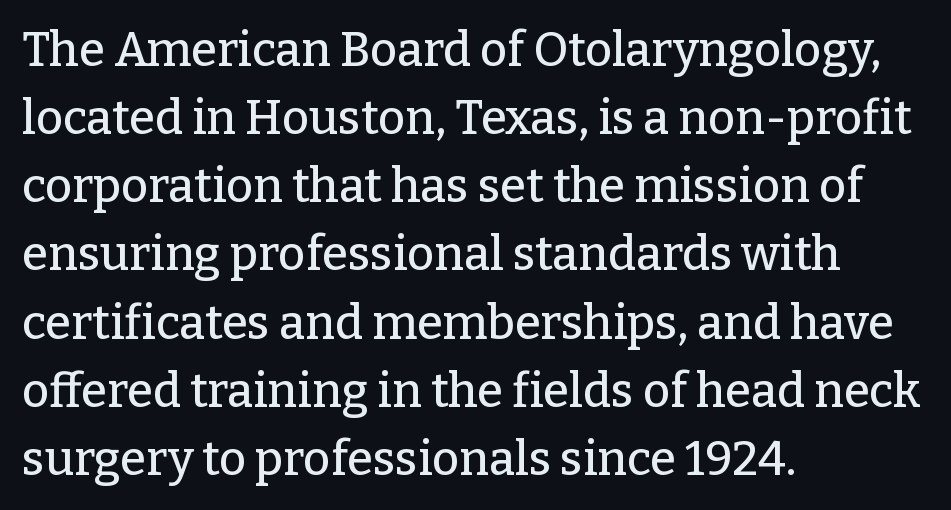
Q: Is the text italic (slanted)? A: No, it is upright.
Q: Is the typeface a serif or a sans-serif typeface? A: Serif.
Q: Is the text underlined? A: No.
Q: How is the paragraph aligned? A: Left-aligned.
Q: Is the spacing between letters normal or unusually wide? A: Normal.
Q: Is the spacing between lines tight, normal or loose? A: Normal.
Q: Width (condensed, normal, or wide)? A: Normal.
Q: Stroke contrast? A: Low.
Q: x-height? A: Medium.
Q: Monospaced? A: No.
